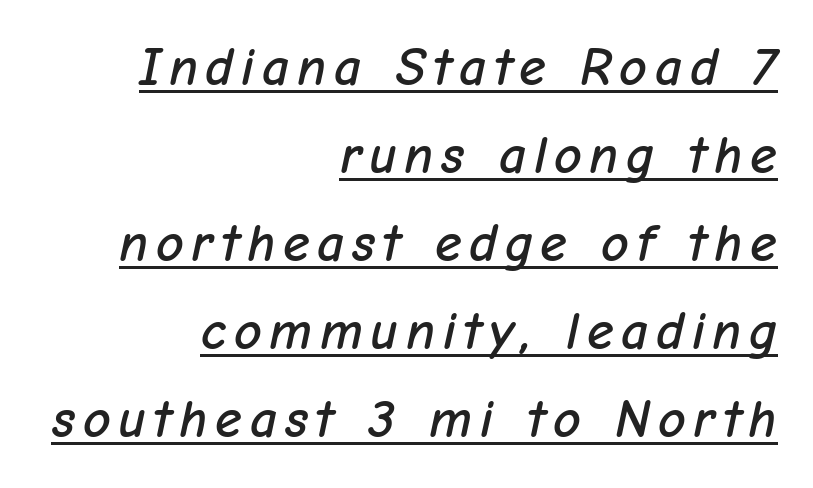
The string is rendered with underlining switched on. Proportional: the letters do not fall into vertical columns. The lines sit at an ordinary, default distance from one another. Typeset ragged left — the right edge is the straight one. Italic: yes, the glyphs are oblique.
